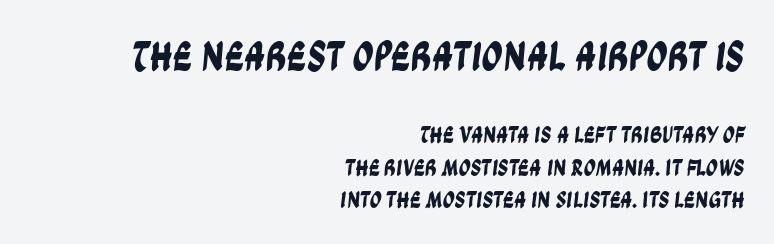
Q: Is the typeface a serif or a sans-serif typeface? A: Sans-serif.
Q: Is the text underlined? A: No.
Q: How is the paragraph aligned? A: Right-aligned.
Q: Is the spacing between letters normal or unusually wide? A: Normal.
Q: Is the spacing between lines tight, normal or loose? A: Normal.
Q: Which block of text is set in a larger size, the first (top) or the second (bottom)? A: The first (top) one.
Q: Width (condensed, normal, or wide)? A: Condensed.
Q: Stroke contrast? A: Low.
Q: x-height? A: Large.
Q: Monospaced? A: No.
